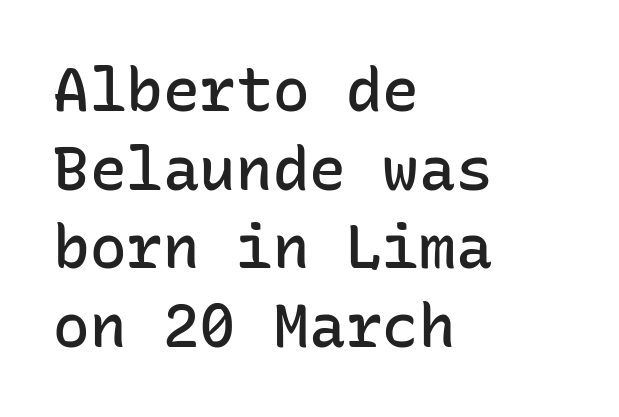
Q: Is the text bold? A: Semi-bold.
Q: Is the text italic (slanted)? A: No, it is upright.
Q: Is the typeface a serif or a sans-serif typeface? A: Sans-serif.
Q: Is the text underlined? A: No.
Q: How is the paragraph aligned? A: Left-aligned.
Q: Is the spacing between letters normal or unusually wide? A: Normal.
Q: Is the spacing between lines tight, normal or loose? A: Normal.
Q: Width (condensed, normal, or wide)? A: Normal.
Q: Stroke contrast? A: Low.
Q: x-height? A: Medium.
Q: Monospaced? A: Yes.
